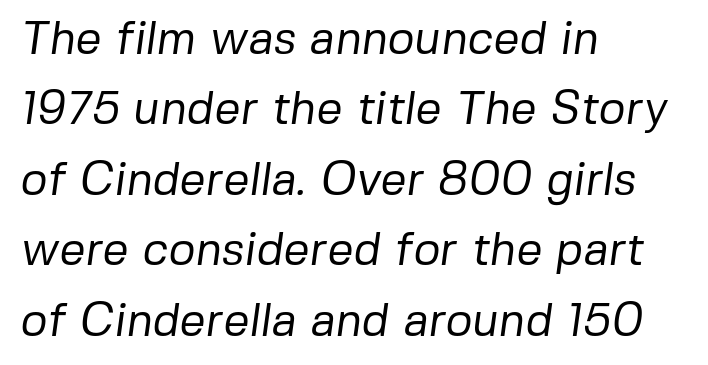
{"serif": "no", "bold": "no", "weight": "regular", "width": "normal", "stroke_contrast": "low", "x_height": "medium", "monospaced": "no", "underline": "no", "align": "left", "line_spacing": "normal", "line_spacing_ratio": 1.53, "letter_spacing": "normal", "letter_spacing_em": 0.0, "glyph_px": 46}
